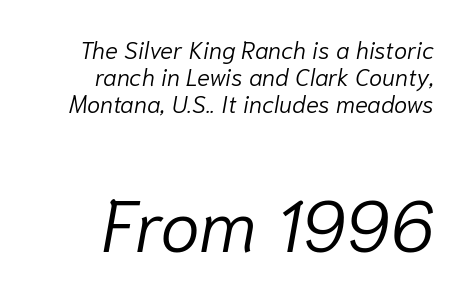
{"italic": "yes", "lean": "right", "slant_degrees": 10, "bold": "no", "weight": "light", "width": "normal", "stroke_contrast": "low", "x_height": "medium", "monospaced": "no", "underline": "no", "align": "right", "line_spacing": "tight", "line_spacing_ratio": 1.12, "letter_spacing": "normal", "letter_spacing_em": 0.0, "larger_block": "second", "size_ratio": 3.04, "glyph_px": 73}
